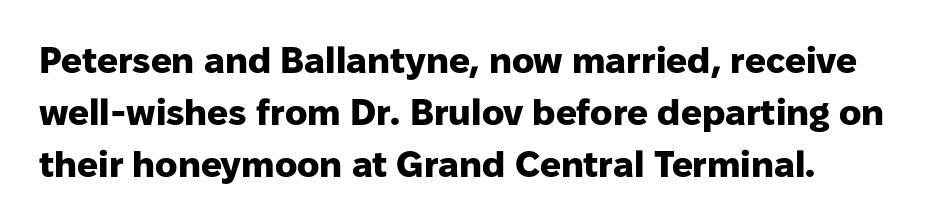
Q: Is the text bold? A: Yes.
Q: Is the text italic (slanted)? A: No, it is upright.
Q: Is the typeface a serif or a sans-serif typeface? A: Sans-serif.
Q: Is the text underlined? A: No.
Q: How is the paragraph aligned? A: Left-aligned.
Q: Is the spacing between letters normal or unusually wide? A: Normal.
Q: Is the spacing between lines tight, normal or loose? A: Normal.
Q: Width (condensed, normal, or wide)? A: Normal.
Q: Stroke contrast? A: Low.
Q: x-height? A: Medium.
Q: Monospaced? A: No.
